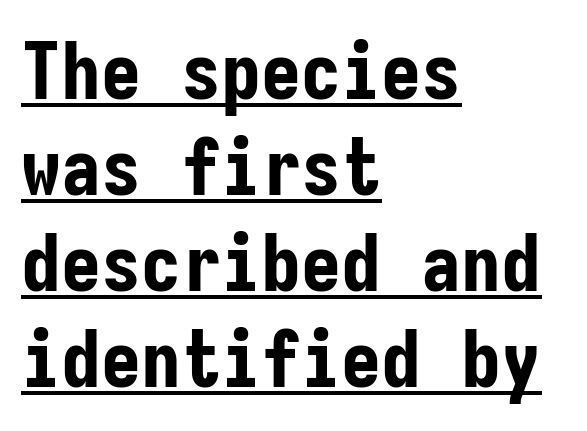
Characters follow at the spacing the type designer built in. This sample is left-justified, so line endings fall wherever the words run out. The letters stand upright; this is a roman face. The typesetting leans heavy: a genuine bold. The letters carry no serifs — their stems end cleanly without finishing strokes. Here the designer chose a console-style face with uniform glyph widths.
